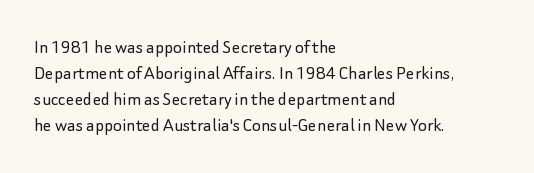
The typography opts for an upright posture over an oblique one. Unmarked baselines from the first word to the last. Students, note that the glyphs here touch the page at normal intervals. Which margin do the lines hug? The left one — the right edge is uneven. The typesetting does not lean heavy: it is not bold.
